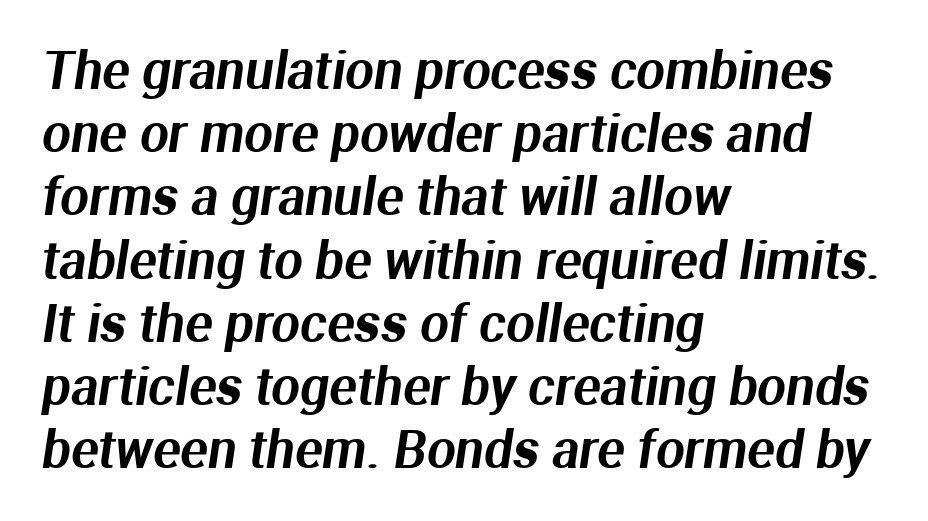
Compared with a centered layout, this one pins lines to the left instead. Here the designer chose a conventional face with non-uniform glyph widths. The line texture is even and compact thanks to regular tracking. The baseline area is clear. The designer went with a sans here, leaving each stem footless.
